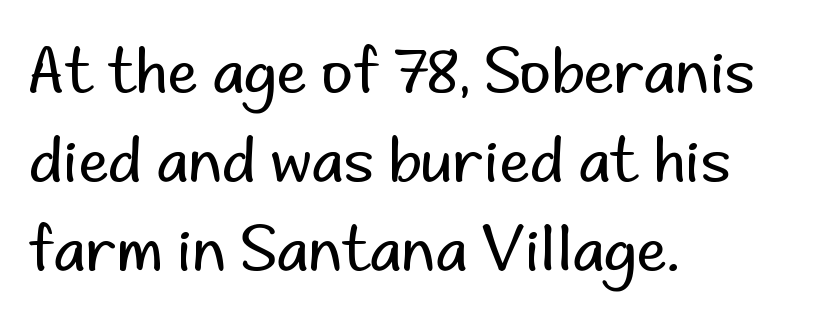
Q: Is the text bold? A: No.
Q: Is the text italic (slanted)? A: No, it is upright.
Q: Is the typeface a serif or a sans-serif typeface? A: Sans-serif.
Q: Is the text underlined? A: No.
Q: How is the paragraph aligned? A: Left-aligned.
Q: Is the spacing between letters normal or unusually wide? A: Normal.
Q: Is the spacing between lines tight, normal or loose? A: Normal.
Q: Width (condensed, normal, or wide)? A: Normal.
Q: Stroke contrast? A: Low.
Q: x-height? A: Small.
Q: Monospaced? A: No.
